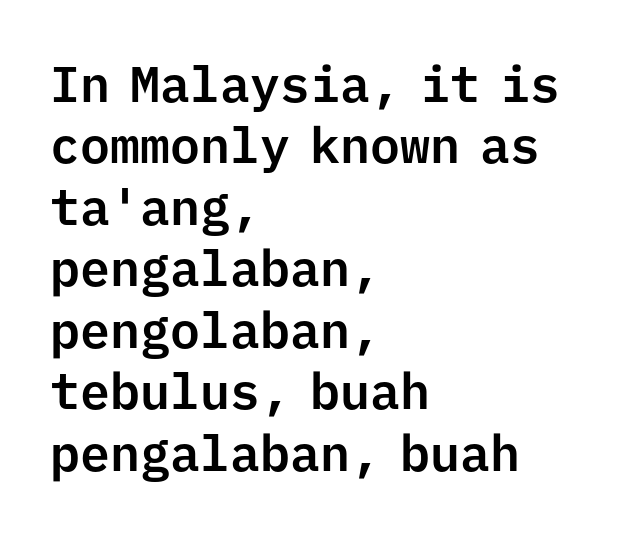
{"serif": "no", "italic": "no", "width": "normal", "stroke_contrast": "low", "x_height": "medium", "monospaced": "yes", "underline": "no", "align": "left", "line_spacing_ratio": 1.23, "letter_spacing": "normal", "letter_spacing_em": 0.0, "glyph_px": 50}
